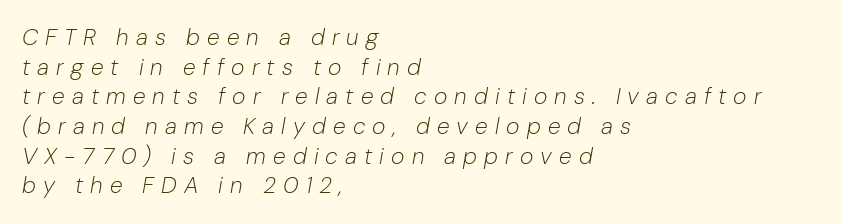
The image shows 23 px text type, italic (leaning right); set left-aligned, normal line spacing (1.29x), unusually wide letter spacing (+0.31 em), not underlined.
